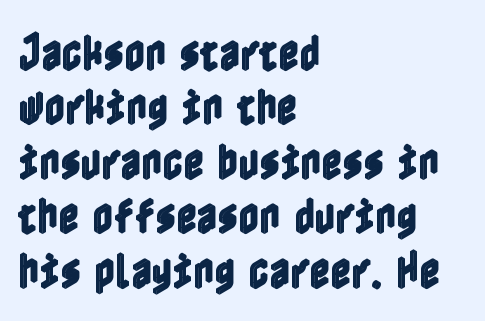
The image shows 40 px condensed type, upright; set left-aligned, normal line spacing (1.36x), normal letter spacing, not underlined; a medium x-height.
